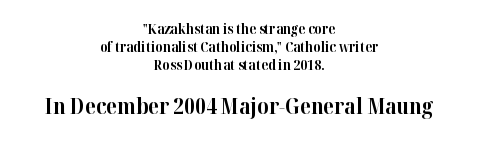
The image shows 22 px bold type, upright; set centered, normal line spacing (1.28x), normal letter spacing, not underlined; the second (bottom) block is 1.57x larger.
